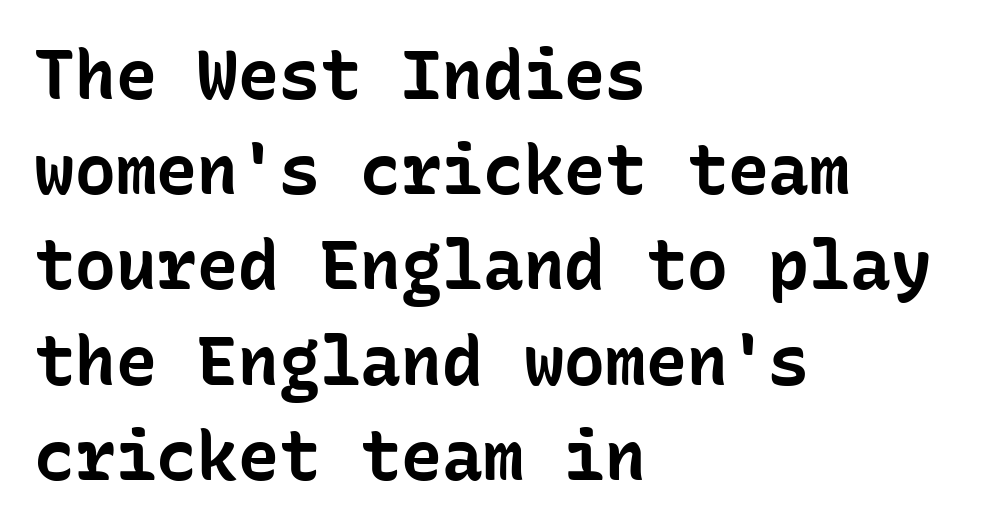
{"serif": "no", "italic": "no", "bold": "yes", "weight": "bold", "width": "normal", "stroke_contrast": "low", "x_height": "medium", "monospaced": "yes", "underline": "no", "align": "left", "line_spacing": "normal", "line_spacing_ratio": 1.4, "letter_spacing": "normal", "letter_spacing_em": 0.0, "glyph_px": 68}
